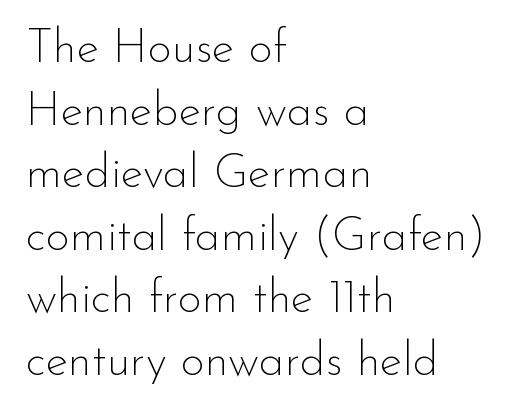
Q: Is the text bold? A: No.
Q: Is the text italic (slanted)? A: No, it is upright.
Q: Is the typeface a serif or a sans-serif typeface? A: Sans-serif.
Q: Is the text underlined? A: No.
Q: How is the paragraph aligned? A: Left-aligned.
Q: Is the spacing between letters normal or unusually wide? A: Normal.
Q: Is the spacing between lines tight, normal or loose? A: Normal.
Q: Width (condensed, normal, or wide)? A: Normal.
Q: Stroke contrast? A: Low.
Q: x-height? A: Small.
Q: Monospaced? A: No.
